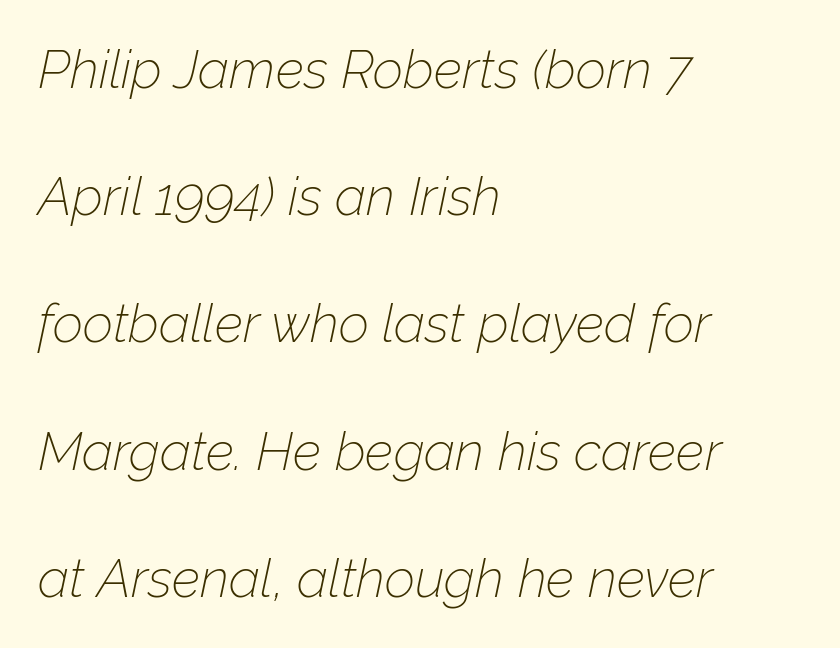
Q: Is the text bold? A: No.
Q: Is the text italic (slanted)? A: Yes, it leans right by about 12 degrees.
Q: Is the text underlined? A: No.
Q: How is the paragraph aligned? A: Left-aligned.
Q: Is the spacing between letters normal or unusually wide? A: Normal.
Q: Is the spacing between lines tight, normal or loose? A: Loose.
Q: Width (condensed, normal, or wide)? A: Normal.
Q: Stroke contrast? A: Low.
Q: x-height? A: Medium.
Q: Monospaced? A: No.
